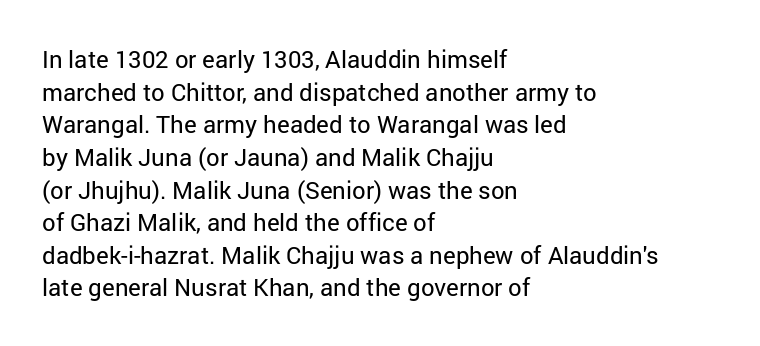
The image shows 24 px text type, upright; set left-aligned, normal line spacing (1.36x), normal letter spacing, not underlined.
